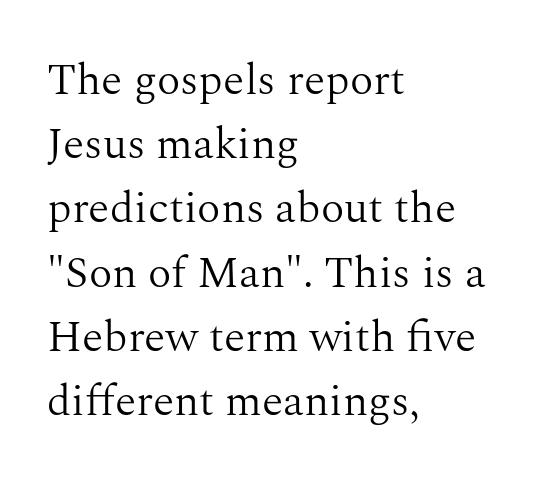
The image shows 44 px light serif type, upright; set left-aligned, normal line spacing (1.46x), normal letter spacing, not underlined; medium stroke contrast and a medium x-height.
